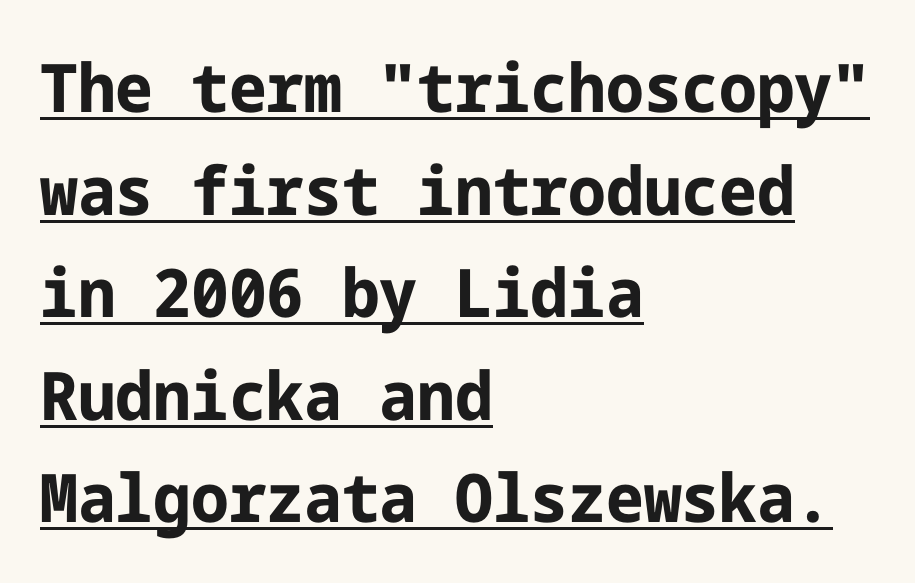
Caption: bold face, heavy strokes. Casual observation: everything's shoved over to the left. Quick note: underline on. The passage shown is typeset with a sans-serif family. Do the letters lean? They stand straight.
